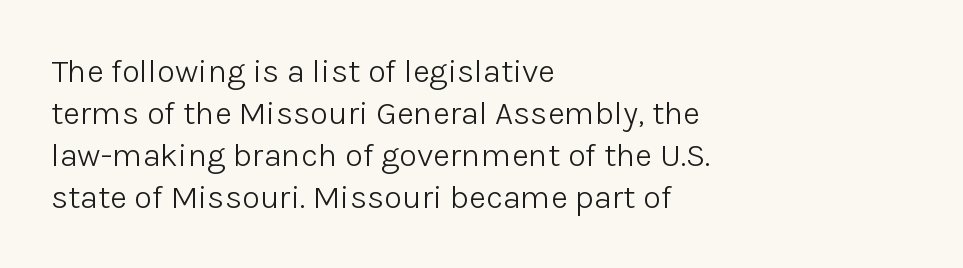
{"serif": "no", "italic": "no", "bold": "no", "weight": "light", "width": "normal", "stroke_contrast": "low", "x_height": "medium", "monospaced": "no", "underline": "no", "align": "left", "line_spacing": "normal", "line_spacing_ratio": 1.27, "letter_spacing": "normal", "letter_spacing_em": 0.0, "glyph_px": 33}
